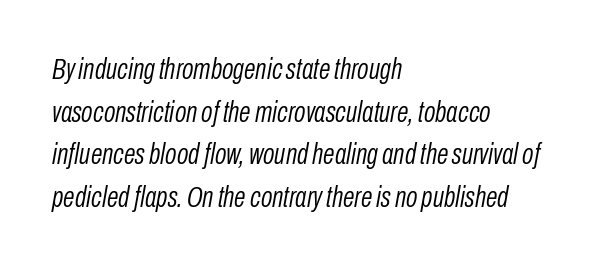
There's an unmistakable incline to the writing here. The line-height multiplier appears to be the usual default. The font sits on the lighter half of the weight spectrum, regular included. Letter spacing: default. Clear beneath every line of the passage. These lines are set flush left with a ragged right edge.
